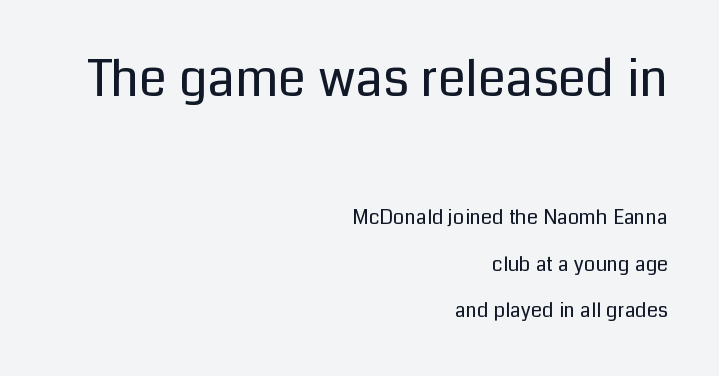
{"serif": "no", "italic": "no", "bold": "no", "weight": "regular", "width": "normal", "stroke_contrast": "low", "x_height": "medium", "monospaced": "no", "underline": "no", "align": "right", "line_spacing": "loose", "line_spacing_ratio": 2.31, "letter_spacing": "normal", "letter_spacing_em": 0.0, "larger_block": "first", "size_ratio": 2.5, "glyph_px": 50}
